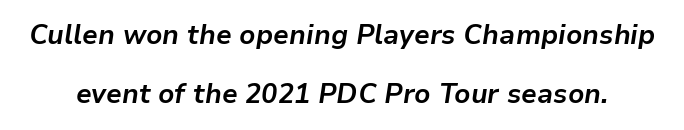
Q: Is the text bold? A: Yes.
Q: Is the text italic (slanted)? A: Yes, it leans right by about 9 degrees.
Q: Is the text underlined? A: No.
Q: Is the spacing between letters normal or unusually wide? A: Normal.
Q: Is the spacing between lines tight, normal or loose? A: Loose.
